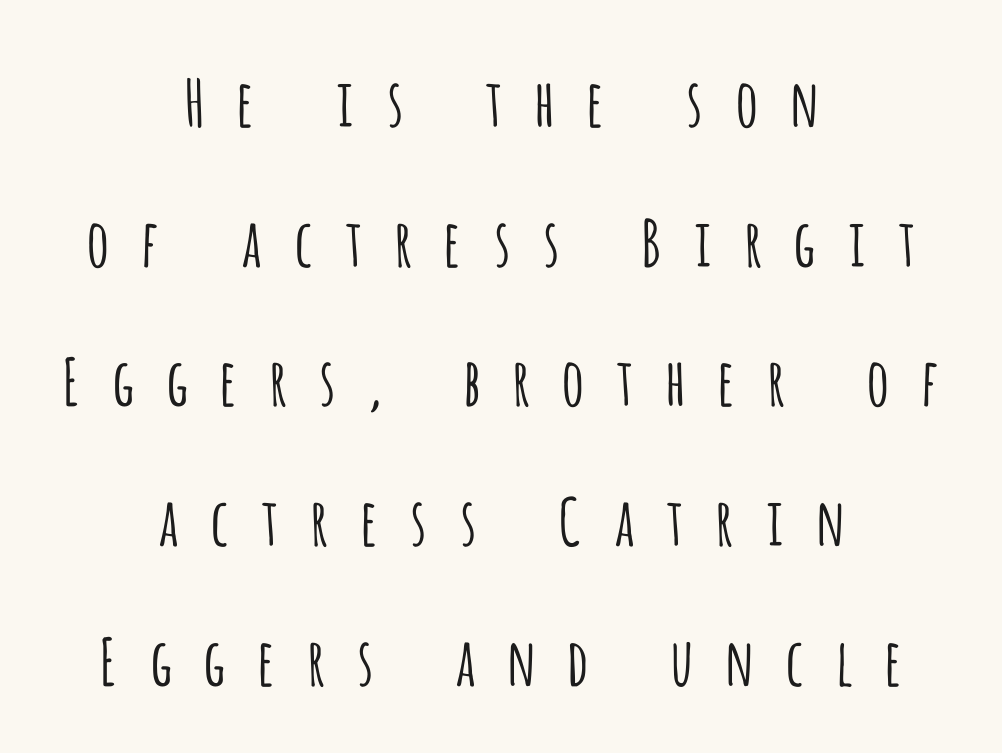
The image shows 65 px light, condensed sans-serif type, upright; set centered, loose line spacing (2.15x), unusually wide letter spacing (+0.42 em), not underlined; low stroke contrast and a large x-height.
